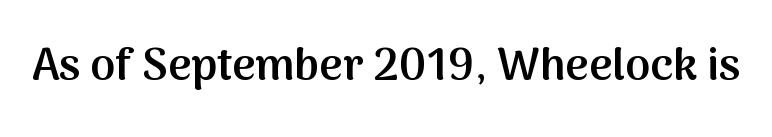
The image shows 45 px semibold sans-serif type, upright; set normal letter spacing, not underlined; medium stroke contrast and a medium x-height.
